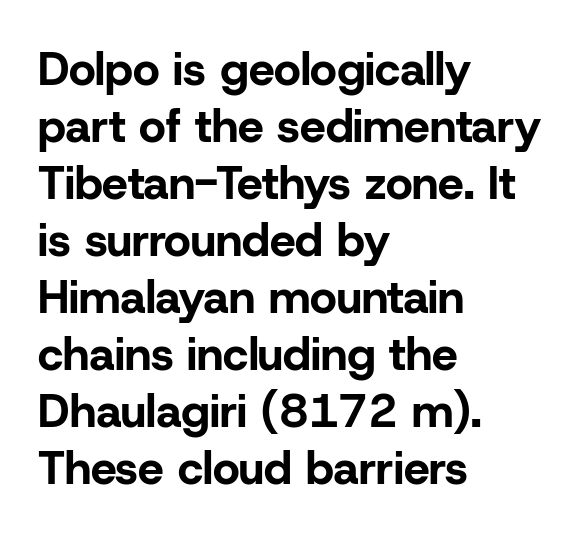
Designer's note — italics off, roman on. Check where the strokes stop: nothing finishes them off — pure sans. Heavy, bold letterforms. This sample is left-justified, so line endings fall wherever the words run out. Each letter keeps its own natural width here, so spacing adapts to shape.
